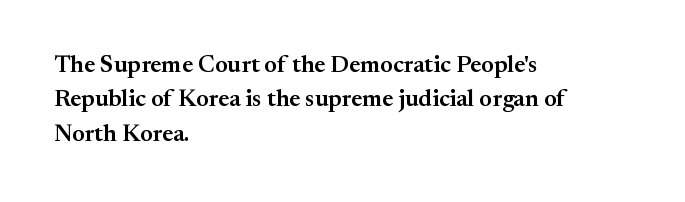
{"italic": "no", "bold": "semi", "underline": "no", "align": "left", "line_spacing": "normal", "line_spacing_ratio": 1.43, "letter_spacing": "normal", "letter_spacing_em": 0.0, "glyph_px": 24}
